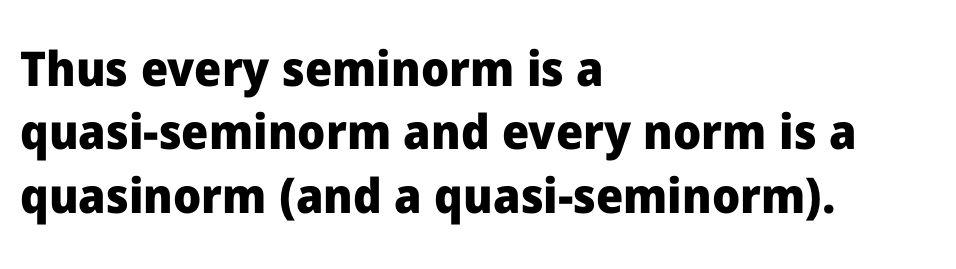
{"serif": "no", "italic": "no", "bold": "yes", "weight": "heavy", "width": "normal", "stroke_contrast": "low", "x_height": "medium", "monospaced": "no", "underline": "no", "align": "left", "line_spacing": "normal", "line_spacing_ratio": 1.32, "letter_spacing": "normal", "letter_spacing_em": 0.0, "glyph_px": 48}
